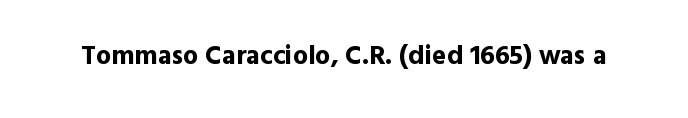
Q: Is the text bold? A: Yes.
Q: Is the text italic (slanted)? A: No, it is upright.
Q: Is the text underlined? A: No.
Q: Is the spacing between letters normal or unusually wide? A: Normal.
